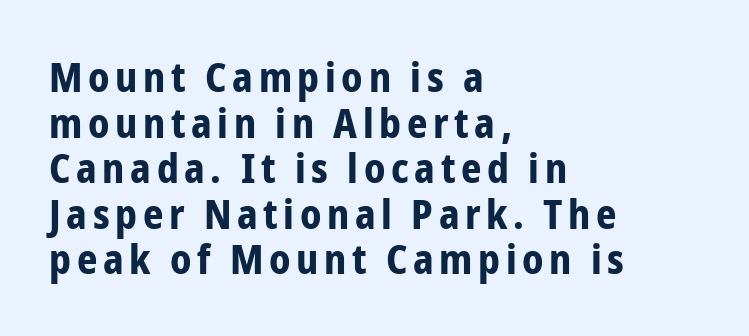
Q: Is the text bold? A: Yes.
Q: Is the text italic (slanted)? A: No, it is upright.
Q: Is the typeface a serif or a sans-serif typeface? A: Sans-serif.
Q: Is the text underlined? A: No.
Q: How is the paragraph aligned? A: Left-aligned.
Q: Is the spacing between lines tight, normal or loose? A: Tight.
Q: Width (condensed, normal, or wide)? A: Condensed.
Q: Stroke contrast? A: Low.
Q: x-height? A: Medium.
Q: Monospaced? A: No.
